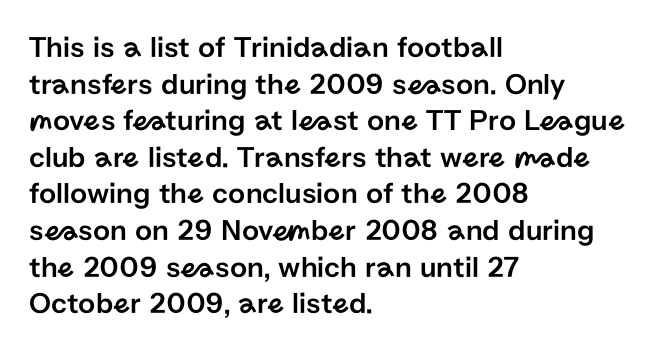
Q: Is the text italic (slanted)? A: No, it is upright.
Q: Is the typeface a serif or a sans-serif typeface? A: Sans-serif.
Q: Is the text underlined? A: No.
Q: How is the paragraph aligned? A: Left-aligned.
Q: Is the spacing between letters normal or unusually wide? A: Normal.
Q: Width (condensed, normal, or wide)? A: Normal.
Q: Stroke contrast? A: Low.
Q: x-height? A: Medium.
Q: Monospaced? A: No.
